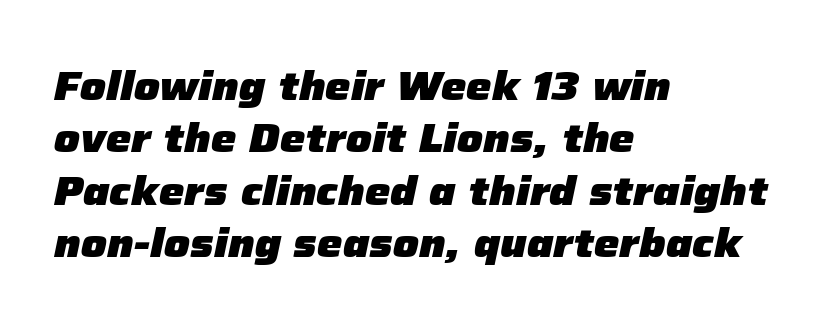
Q: Is the text bold? A: Yes.
Q: Is the text italic (slanted)? A: Yes, it leans right by about 12 degrees.
Q: Is the text underlined? A: No.
Q: How is the paragraph aligned? A: Left-aligned.
Q: Is the spacing between letters normal or unusually wide? A: Normal.
Q: Is the spacing between lines tight, normal or loose? A: Normal.
Q: Width (condensed, normal, or wide)? A: Normal.
Q: Stroke contrast? A: Low.
Q: x-height? A: Medium.
Q: Monospaced? A: No.
